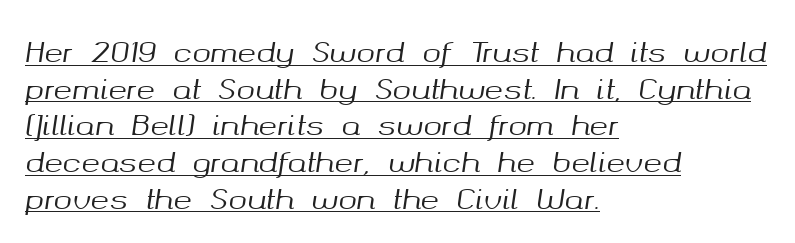
Q: Is the text italic (slanted)? A: Yes, it leans right by about 8 degrees.
Q: Is the text underlined? A: Yes.
Q: How is the paragraph aligned? A: Left-aligned.
Q: Is the spacing between letters normal or unusually wide? A: Normal.
Q: Is the spacing between lines tight, normal or loose? A: Normal.
Q: Width (condensed, normal, or wide)? A: Normal.
Q: Stroke contrast? A: Medium.
Q: x-height? A: Medium.
Q: Monospaced? A: No.
